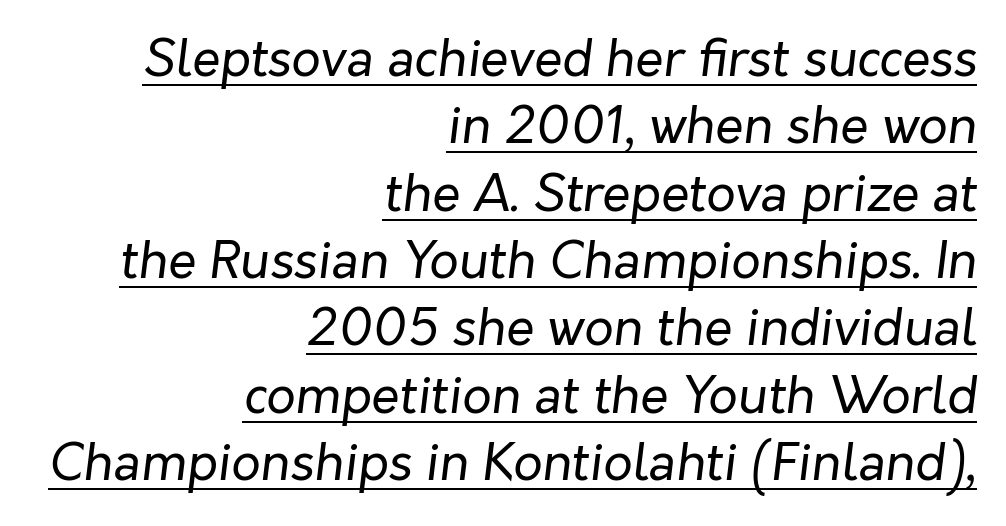
The image shows 51 px regular-weight type, italic (leaning right); set right-aligned, normal line spacing (1.32x), normal letter spacing, underlined; low stroke contrast and a medium x-height.
